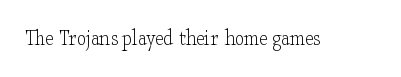
{"italic": "no", "bold": "no", "underline": "no", "letter_spacing": "normal", "letter_spacing_em": 0.0, "glyph_px": 23}
